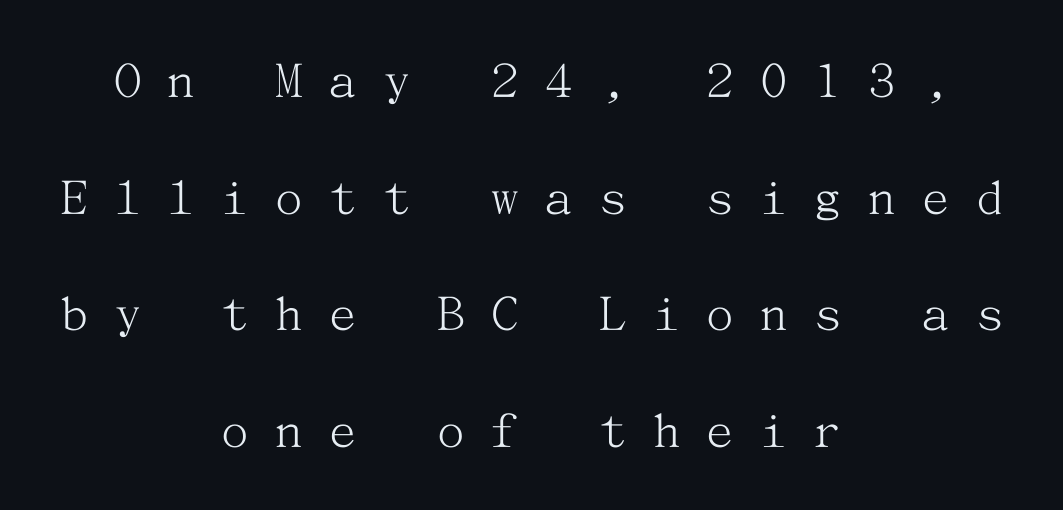
Q: Is the text bold? A: No.
Q: Is the text italic (slanted)? A: No, it is upright.
Q: Is the typeface a serif or a sans-serif typeface? A: Serif.
Q: Is the text underlined? A: No.
Q: How is the paragraph aligned? A: Centered.
Q: Is the spacing between letters normal or unusually wide? A: Unusually wide.
Q: Is the spacing between lines tight, normal or loose? A: Loose.
Q: Width (condensed, normal, or wide)? A: Normal.
Q: Stroke contrast? A: Medium.
Q: x-height? A: Medium.
